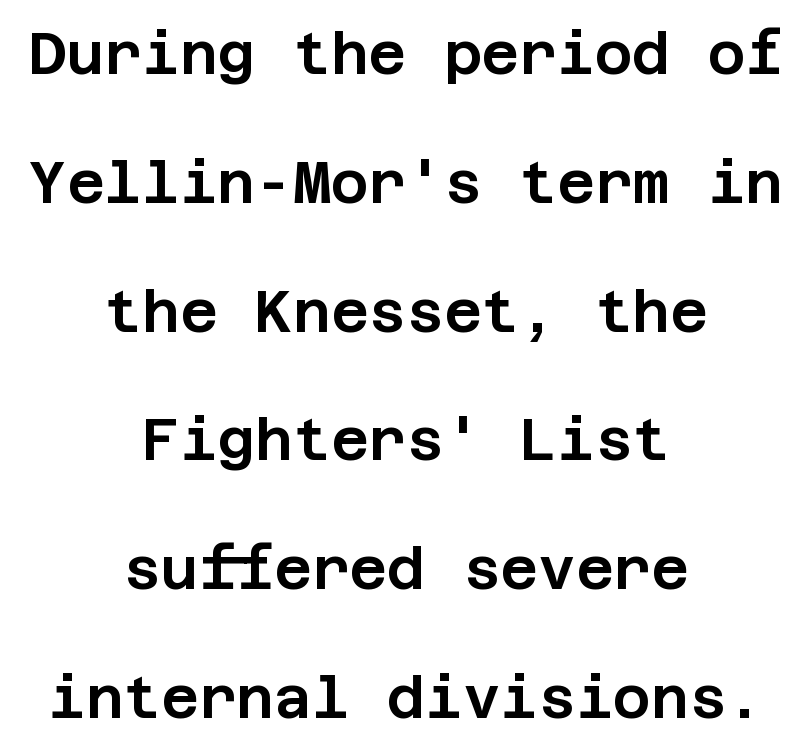
{"serif": "no", "italic": "no", "width": "normal", "stroke_contrast": "low", "x_height": "large", "underline": "no", "align": "center", "line_spacing": "loose", "line_spacing_ratio": 2.22, "letter_spacing": "normal", "letter_spacing_em": 0.0, "glyph_px": 58}
